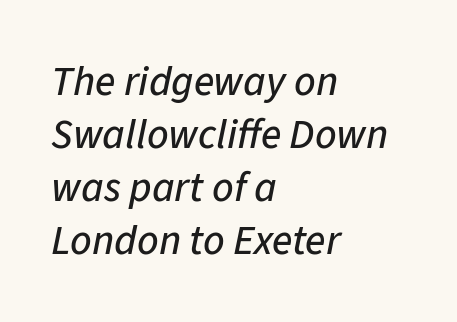
{"italic": "yes", "lean": "right", "slant_degrees": 11, "width": "normal", "stroke_contrast": "low", "x_height": "medium", "monospaced": "no", "underline": "no", "align": "left", "line_spacing": "normal", "line_spacing_ratio": 1.26, "letter_spacing": "normal", "letter_spacing_em": 0.0, "glyph_px": 42}
